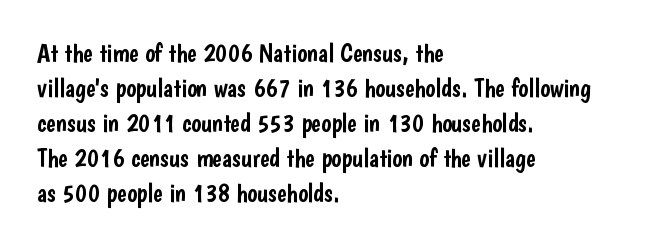
Upright lettering throughout. A classic flush-left, rag-right setting is used for this passage. Underlining? Definitely not there. The passage shown stacks its lines at a standard gap. The letterforms sit shoulder to shoulder at normal distance.
